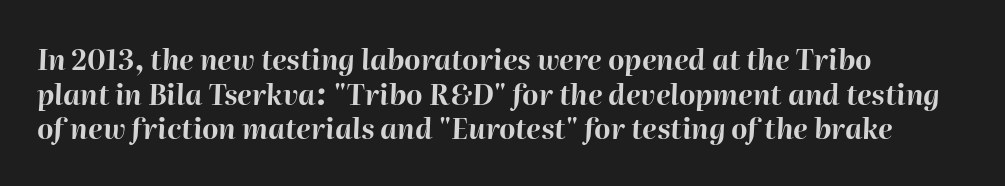
Spacing verdict: proportional, widths tailored to each character. This sample is left-justified, so line endings fall wherever the words run out. Bare-footed words on every line. The font's italic variant was chosen for this text. Does extra space separate the letters? No, they use regular spacing.
